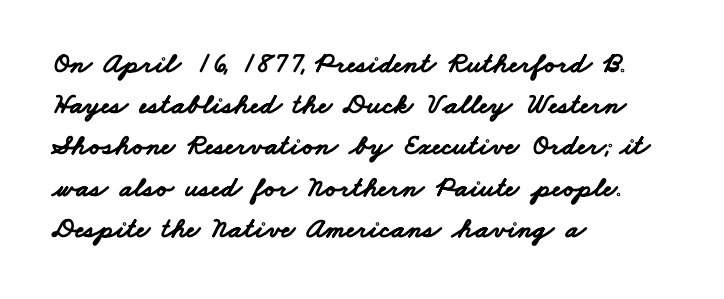
Q: Is the text bold? A: Yes.
Q: Is the typeface a serif or a sans-serif typeface? A: Sans-serif.
Q: Is the text underlined? A: No.
Q: How is the paragraph aligned? A: Left-aligned.
Q: Is the spacing between letters normal or unusually wide? A: Normal.
Q: Is the spacing between lines tight, normal or loose? A: Normal.
Q: Width (condensed, normal, or wide)? A: Wide.
Q: Stroke contrast? A: Low.
Q: x-height? A: Small.
Q: Monospaced? A: No.
